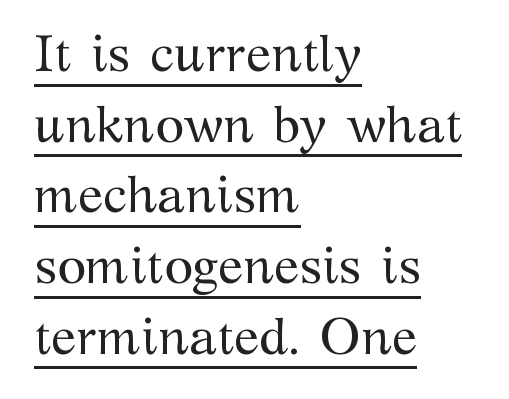
The image shows 52 px regular-weight serif type, upright; set left-aligned, normal line spacing (1.36x), normal letter spacing, underlined; medium stroke contrast and a medium x-height.
